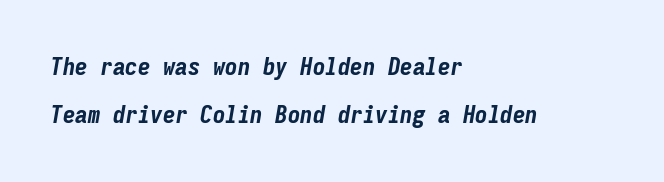
{"italic": "yes", "lean": "right", "slant_degrees": 9, "bold": "yes", "underline": "no", "align": "left", "line_spacing": "loose", "line_spacing_ratio": 1.93, "letter_spacing": "normal", "letter_spacing_em": 0.0, "glyph_px": 25}
